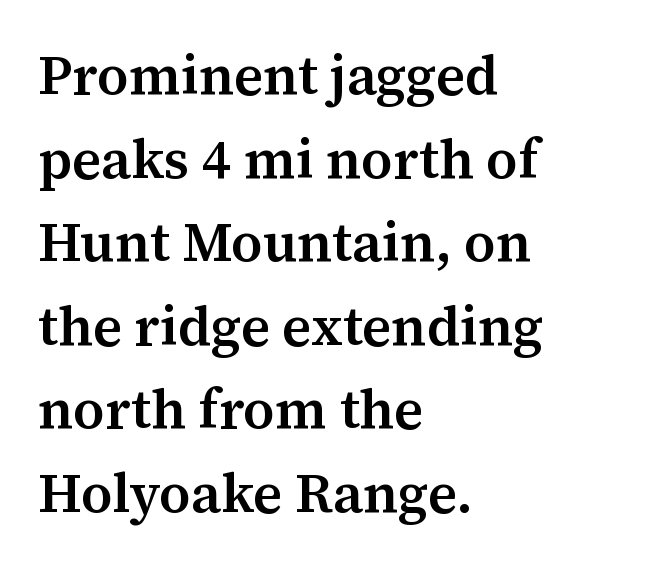
Descender tails drop into unmarked territory. Leading matches the norm, producing a regular column. Posture: vertical. Varying glyph widths throughout — classic text-font behaviour. This rendering uses left alignment, leaving the right contour irregular. Each word holds together tightly as a unit, with standard inter-letter gaps.
